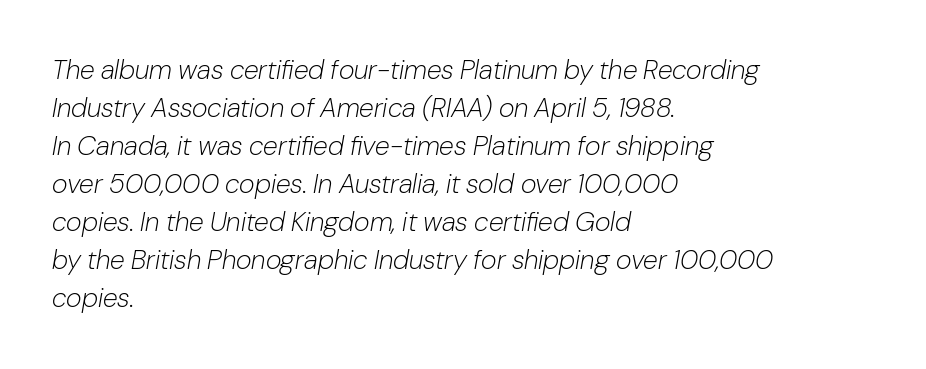
{"italic": "yes", "lean": "right", "slant_degrees": 10, "bold": "no", "underline": "no", "align": "left", "line_spacing": "normal", "line_spacing_ratio": 1.41, "letter_spacing": "normal", "letter_spacing_em": 0.0, "glyph_px": 27}
